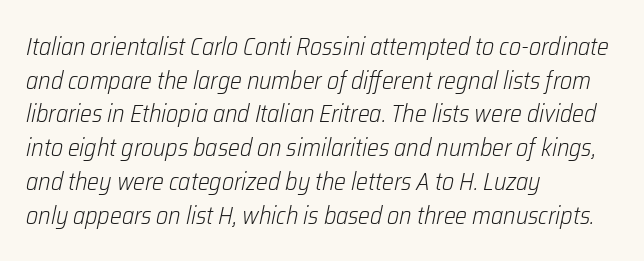
Typeset ragged right — the left edge is the straight one. Reading down the column, the eye jumps a familiar distance to each next line. Letters have the restrained weight of plain body copy at most. Honestly, the letter spacing is just normal — you wouldn't notice it. Clear beneath every line of the passage.
